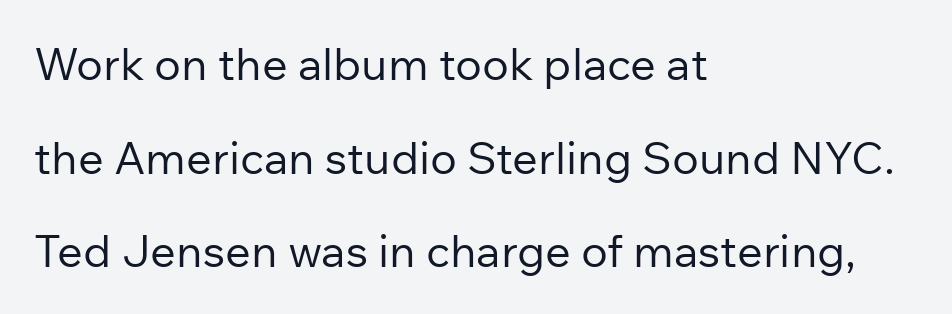
The type family on display is of the sans-serif kind. Weight class: somewhere from thin through regular. Default kerning and tracking; the words read as compact shapes. Proportional: the letters do not fall into vertical columns. These lines were composed using upright roman letters.
